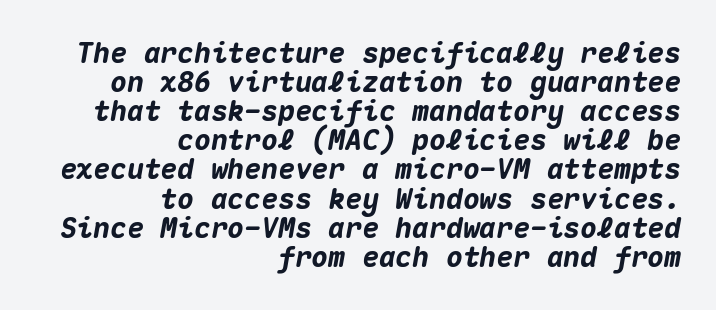
Q: Is the text bold? A: Yes.
Q: Is the text italic (slanted)? A: Yes, it leans right by about 10 degrees.
Q: Is the text underlined? A: No.
Q: How is the paragraph aligned? A: Right-aligned.
Q: Is the spacing between letters normal or unusually wide? A: Normal.
Q: Is the spacing between lines tight, normal or loose? A: Tight.
Q: Width (condensed, normal, or wide)? A: Normal.
Q: Stroke contrast? A: Medium.
Q: x-height? A: Medium.
Q: Monospaced? A: Yes.
